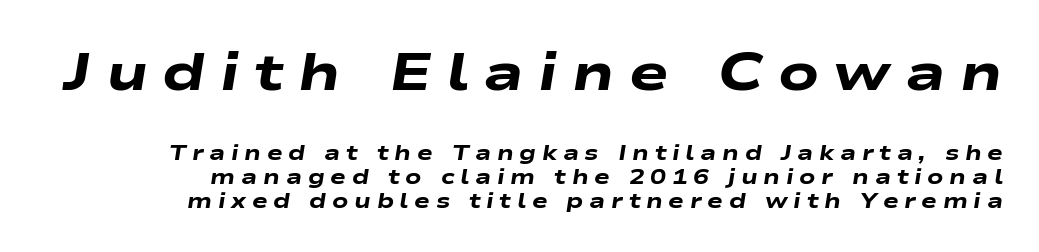
Leading: reduced. The lettering tilts uniformly, giving the passage an italic look. The glyphs are unaccompanied by any horizontal stroke below them. Between one letter and the next there's a generous, obvious gap. Character widths vary here, with narrow letters taking less room than wide ones. Teacher's note: observe the even right margin — that is flush-right alignment.
